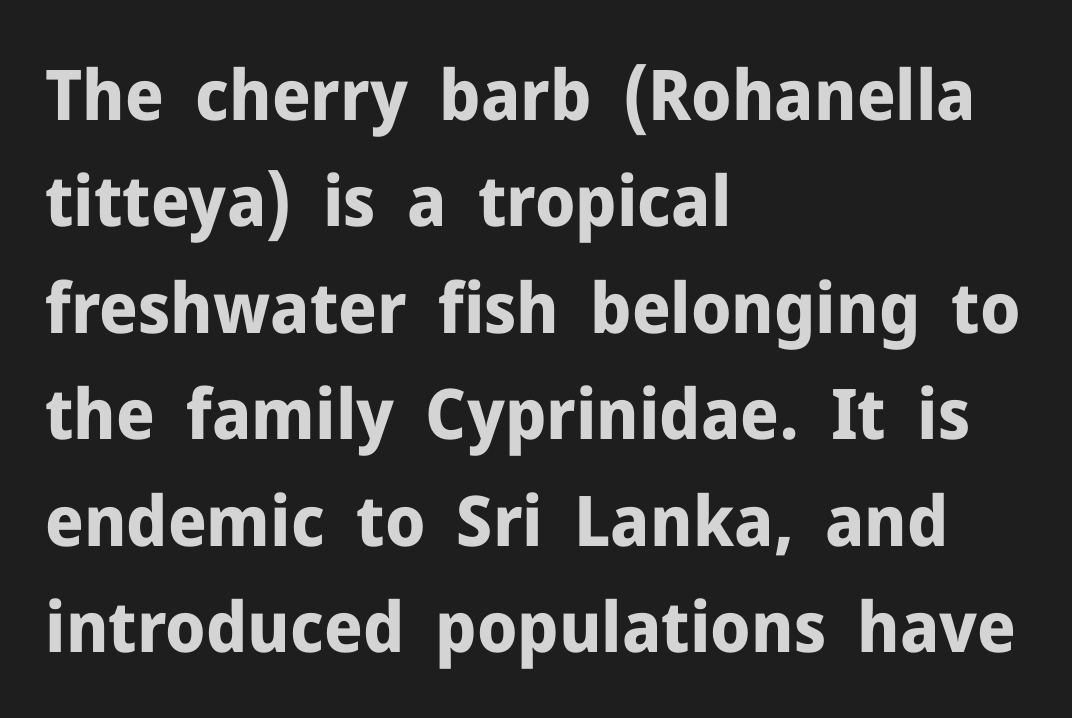
{"serif": "no", "italic": "no", "bold": "yes", "weight": "bold", "width": "normal", "stroke_contrast": "low", "x_height": "medium", "monospaced": "no", "underline": "no", "align": "left", "line_spacing": "normal", "line_spacing_ratio": 1.52, "letter_spacing": "normal", "letter_spacing_em": 0.0, "glyph_px": 70}
